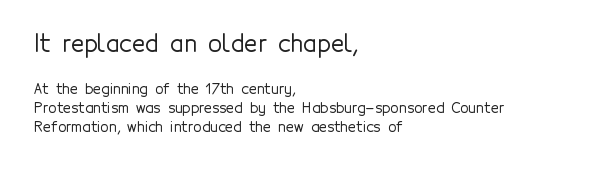
The image shows 23 px text type, upright; set left-aligned, normal line spacing (1.34x), normal letter spacing, not underlined; the first (top) block is 1.64x larger.
